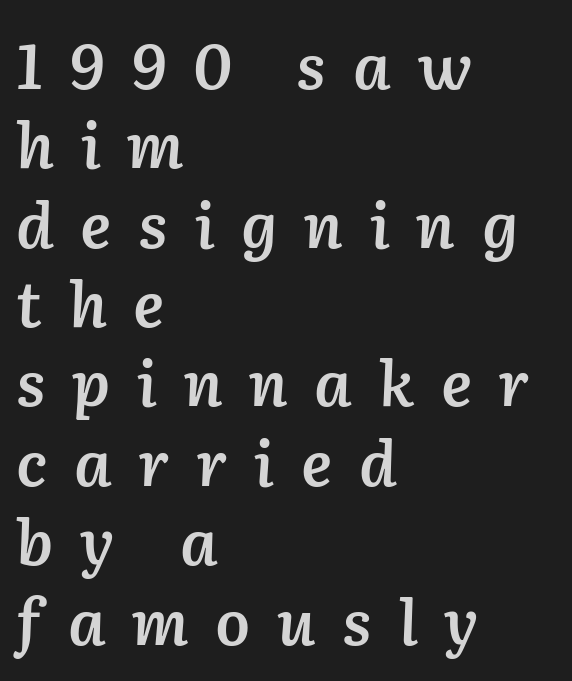
{"italic": "yes", "lean": "right", "slant_degrees": 2, "bold": "semi", "weight": "semibold", "width": "normal", "stroke_contrast": "low", "x_height": "medium", "monospaced": "no", "underline": "no", "align": "left", "line_spacing": "normal", "line_spacing_ratio": 1.28, "letter_spacing": "wide", "letter_spacing_em": 0.43, "glyph_px": 62}
